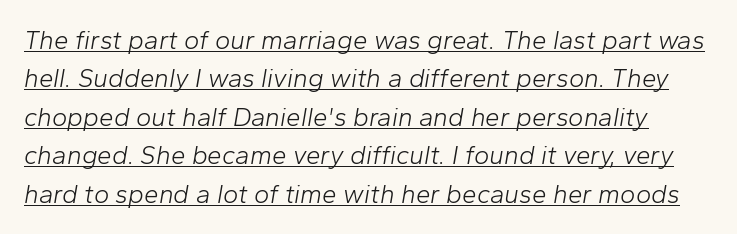
The image shows 26 px text type, italic (leaning right); set normal line spacing (1.48x), normal letter spacing, underlined.
